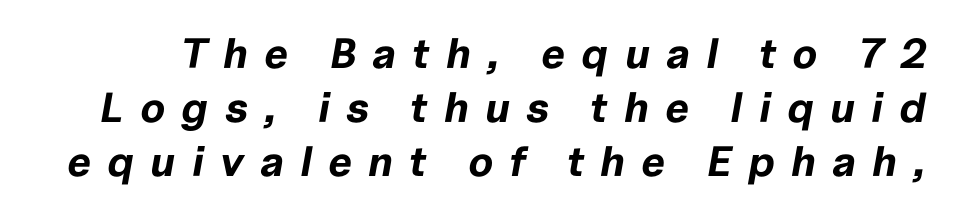
{"italic": "yes", "lean": "right", "slant_degrees": 10, "bold": "yes", "weight": "bold", "width": "normal", "stroke_contrast": "low", "x_height": "medium", "monospaced": "no", "underline": "no", "line_spacing": "normal", "line_spacing_ratio": 1.29, "letter_spacing": "wide", "letter_spacing_em": 0.39, "glyph_px": 42}
